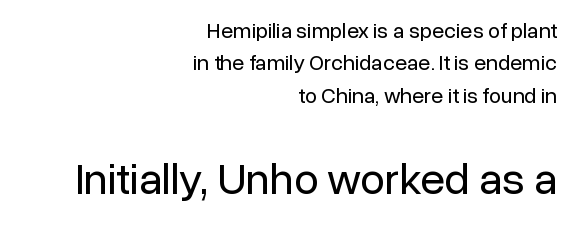
{"serif": "no", "italic": "no", "bold": "no", "weight": "regular", "width": "normal", "stroke_contrast": "low", "x_height": "medium", "monospaced": "no", "underline": "no", "align": "right", "line_spacing": "normal", "line_spacing_ratio": 1.47, "letter_spacing": "normal", "letter_spacing_em": 0.0, "larger_block": "second", "size_ratio": 2.05, "glyph_px": 45}
